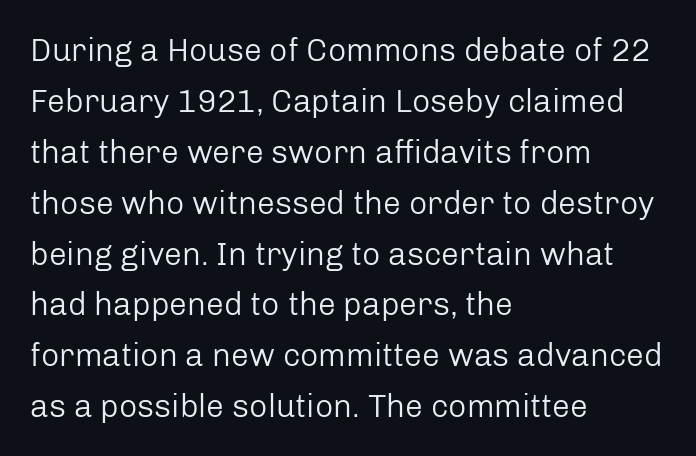
A bare baseline throughout the passage. The glyphs in this specimen are sans serif. The font sits on the lighter half of the weight spectrum, regular included. Rendered with straight, roman letterforms. Character widths vary here, with narrow letters taking less room than wide ones.
